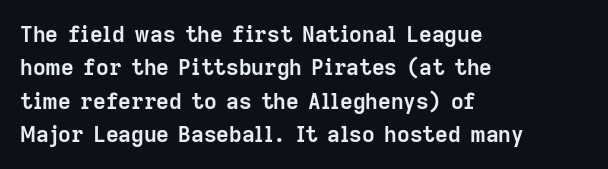
The strip under each line holds only bare page. Between one letter and the next there's only the usual sliver of space. Is there any slant? The stems are plumb. Plenty of ink on the page — the face is bold. Leading matches the norm, producing a regular column.
